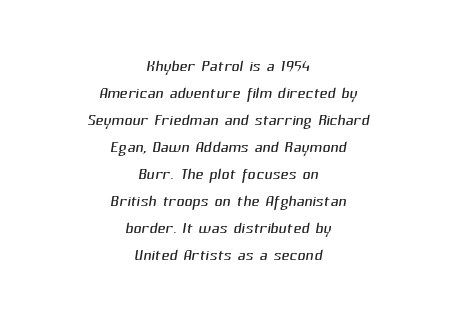
Q: Is the text bold? A: No.
Q: Is the text underlined? A: No.
Q: How is the paragraph aligned? A: Centered.
Q: Is the spacing between letters normal or unusually wide? A: Normal.
